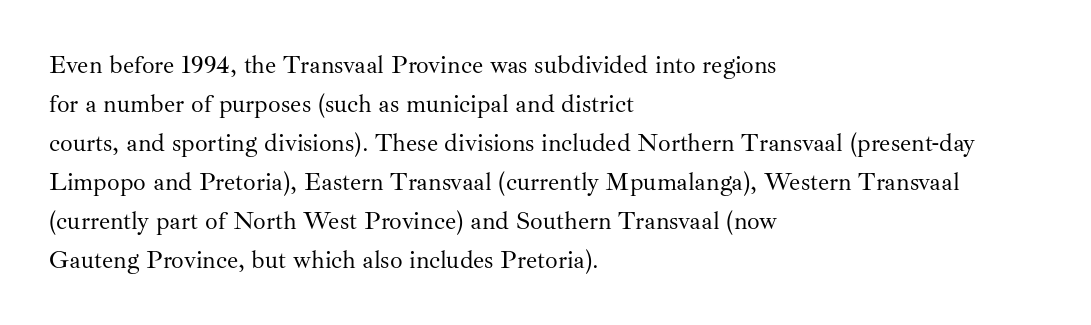
The space between consecutive lines is moderate. In terms of letterspacing, this is plain default setting. This rendering features lettering with no underline. Is the stroke heavy? The answer is a plain regular-or-lighter.
